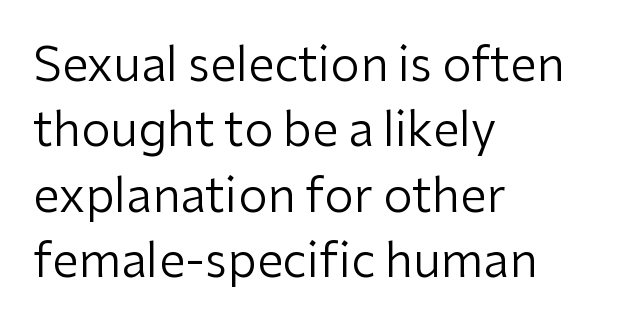
Clear beneath every line of the passage. You can tell it's not italic because the verticals are truly vertical. Does the type have serifs? No, each stem ends abruptly. Vertical spacing — default. Note the varied advance widths — an 'i' is clearly narrower than an 'm'. A student would call this left alignment; a typographer would say flush left, rag right.
